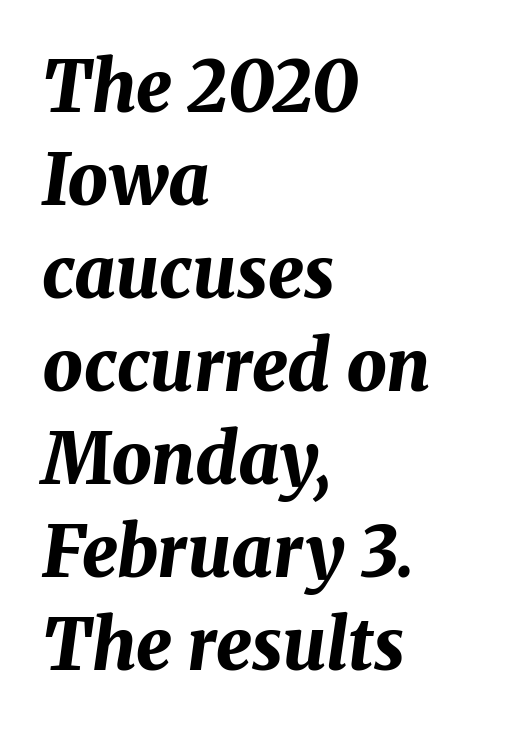
Q: Is the text bold? A: Yes.
Q: Is the text italic (slanted)? A: Yes, it leans right by about 8 degrees.
Q: Is the text underlined? A: No.
Q: How is the paragraph aligned? A: Left-aligned.
Q: Is the spacing between letters normal or unusually wide? A: Normal.
Q: Is the spacing between lines tight, normal or loose? A: Normal.
Q: Width (condensed, normal, or wide)? A: Normal.
Q: Stroke contrast? A: Medium.
Q: x-height? A: Medium.
Q: Monospaced? A: No.
